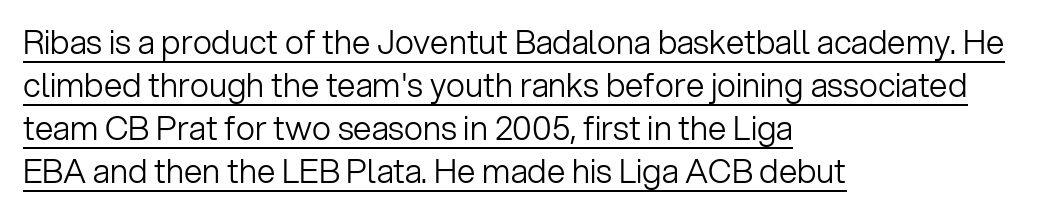
The image shows 33 px light sans-serif type, upright; set left-aligned, normal line spacing (1.3x), normal letter spacing, underlined; low stroke contrast and a medium x-height.
